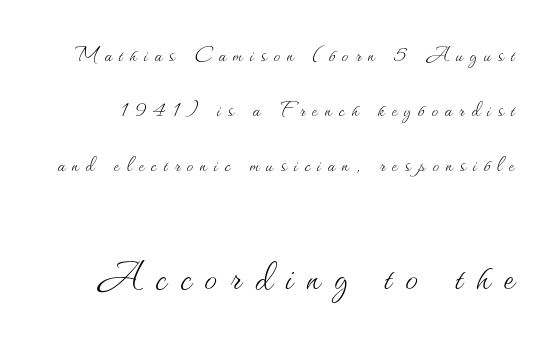
Q: Is the text bold? A: No.
Q: Is the text italic (slanted)? A: Yes.
Q: Is the text underlined? A: No.
Q: Is the spacing between letters normal or unusually wide? A: Unusually wide.
Q: Is the spacing between lines tight, normal or loose? A: Loose.
Q: Which block of text is set in a larger size, the first (top) or the second (bottom)? A: The second (bottom) one.
Q: Width (condensed, normal, or wide)? A: Normal.
Q: Stroke contrast? A: Medium.
Q: x-height? A: Small.
Q: Monospaced? A: No.
